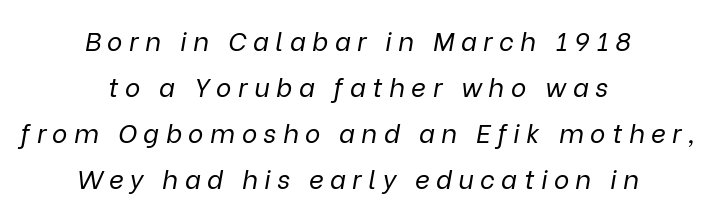
{"italic": "yes", "lean": "right", "slant_degrees": 9, "bold": "no", "underline": "no", "align": "center", "line_spacing_ratio": 1.77, "letter_spacing": "wide", "letter_spacing_em": 0.25, "glyph_px": 26}
